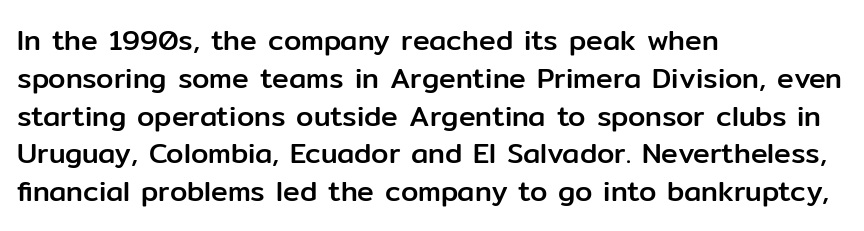
Posture: vertical. Standard letterfit; no display-style spreading of the glyphs. The zone under the glyphs is completely vacant. Each letter keeps its own natural width here, so spacing adapts to shape.
